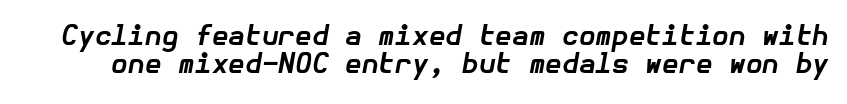
The image shows 27 px bold type, italic (leaning right); set tight line spacing (1.04x), normal letter spacing, not underlined.
